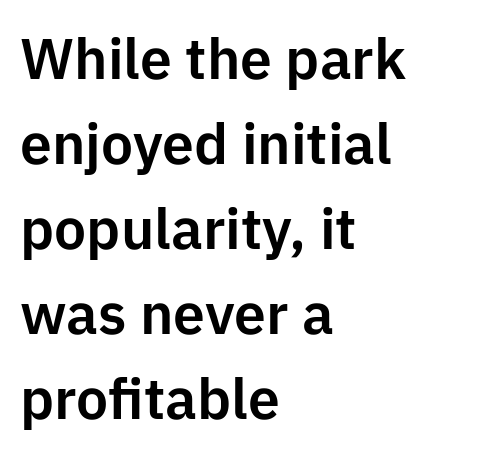
Are there feet on the stems? There aren't — it's a sans. This rendering uses left alignment, leaving the right contour irregular. In terms of leading, this rendering sits right in the middle. The rendering uses natural spacing where letterforms have individual widths. The glyphs are unaccompanied by any horizontal stroke below them.
